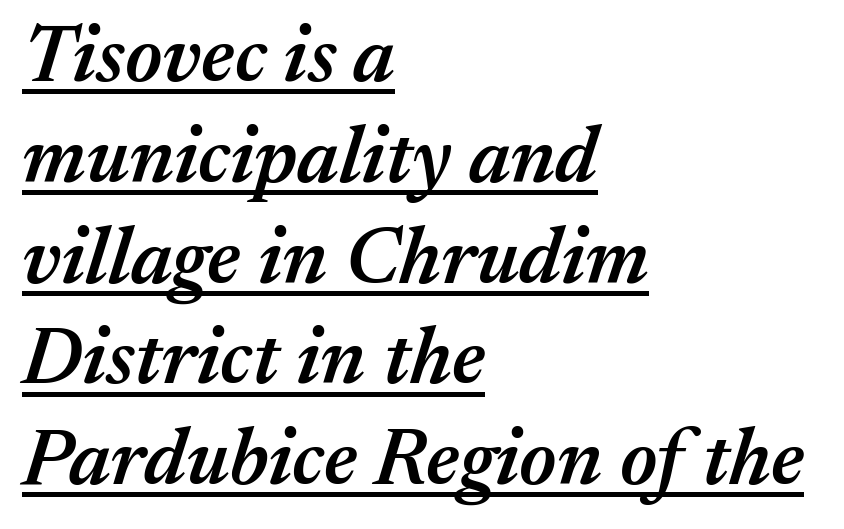
{"italic": "yes", "lean": "right", "slant_degrees": 17, "bold": "semi", "weight": "semibold", "width": "normal", "stroke_contrast": "medium", "x_height": "medium", "monospaced": "no", "underline": "yes", "align": "left", "line_spacing": "normal", "line_spacing_ratio": 1.26, "letter_spacing": "normal", "letter_spacing_em": 0.0, "glyph_px": 80}
